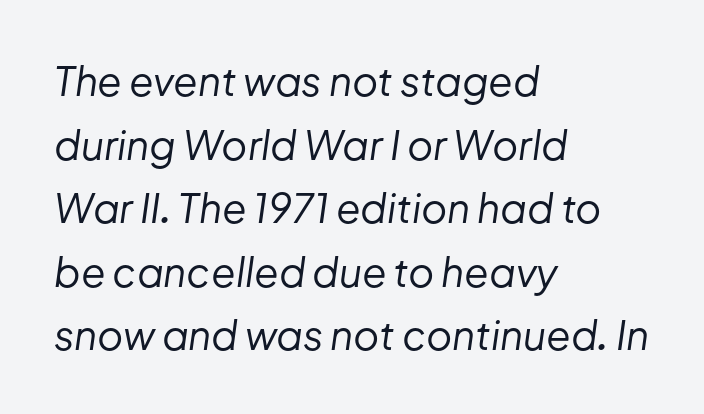
{"italic": "yes", "lean": "right", "slant_degrees": 8, "bold": "no", "weight": "regular", "width": "normal", "stroke_contrast": "low", "x_height": "medium", "monospaced": "no", "underline": "no", "align": "left", "line_spacing": "normal", "line_spacing_ratio": 1.59, "letter_spacing": "normal", "letter_spacing_em": 0.0, "glyph_px": 40}
